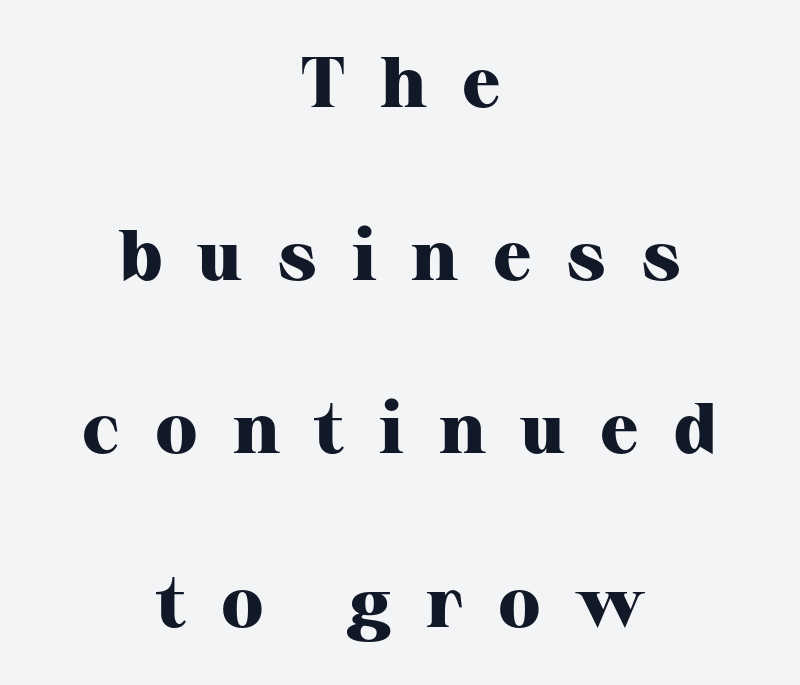
The rendering uses natural spacing where letterforms have individual widths. The passage shown stacks its lines with a broad gap. Each row of text sits above clean, open space. Casual observation: everything's sitting right in the middle. A typesetter would label this face a serif. The line texture is sparse and dotted thanks to wide tracking.
